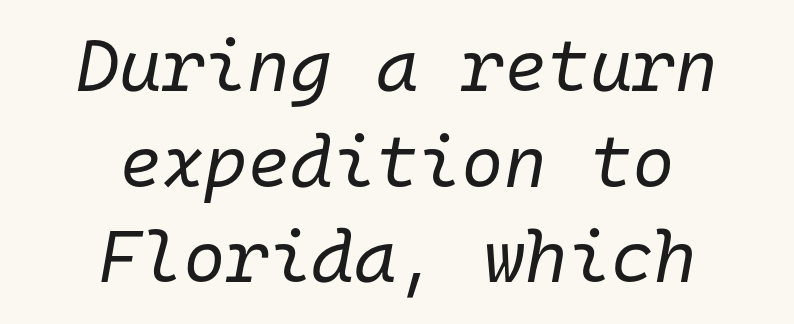
Q: Is the text bold? A: No.
Q: Is the text italic (slanted)? A: Yes, it leans right by about 10 degrees.
Q: Is the text underlined? A: No.
Q: How is the paragraph aligned? A: Centered.
Q: Is the spacing between letters normal or unusually wide? A: Normal.
Q: Is the spacing between lines tight, normal or loose? A: Normal.
Q: Width (condensed, normal, or wide)? A: Normal.
Q: Stroke contrast? A: Low.
Q: x-height? A: Medium.
Q: Monospaced? A: Yes.
